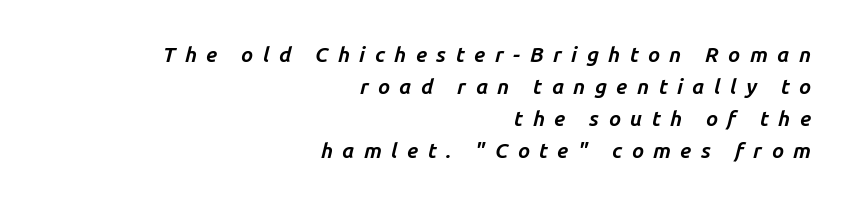
The image shows 21 px bold type, italic (leaning right); set right-aligned, normal line spacing (1.53x), unusually wide letter spacing (+0.45 em), not underlined.
